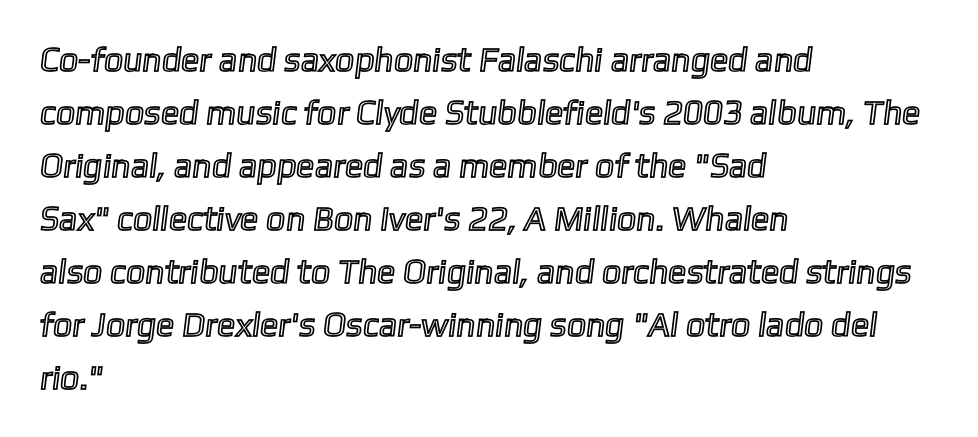
You could not count columns in this text — the font is proportionally spaced. The text block is weighted toward the left margin, trailing off unevenly rightward. Leading matches the norm, producing a regular column. The line texture is even and compact thanks to regular tracking.
